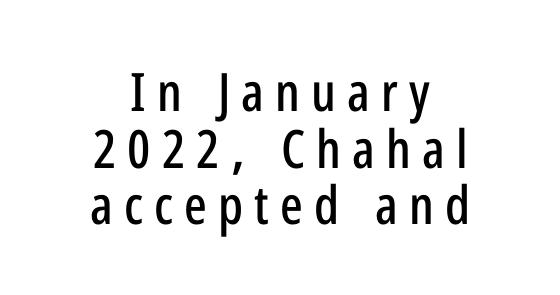
{"serif": "no", "italic": "no", "width": "condensed", "stroke_contrast": "low", "x_height": "medium", "monospaced": "no", "underline": "no", "align": "center", "line_spacing": "tight", "line_spacing_ratio": 1.07, "letter_spacing": "wide", "letter_spacing_em": 0.21, "glyph_px": 53}
